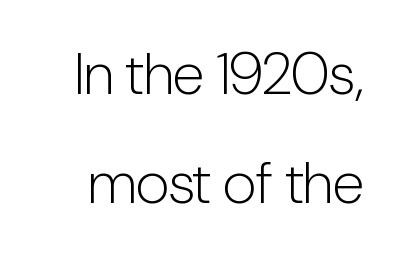
Q: Is the text bold? A: No.
Q: Is the text italic (slanted)? A: No, it is upright.
Q: Is the typeface a serif or a sans-serif typeface? A: Sans-serif.
Q: Is the text underlined? A: No.
Q: Is the spacing between letters normal or unusually wide? A: Normal.
Q: Width (condensed, normal, or wide)? A: Condensed.
Q: Stroke contrast? A: Low.
Q: x-height? A: Medium.
Q: Monospaced? A: No.
